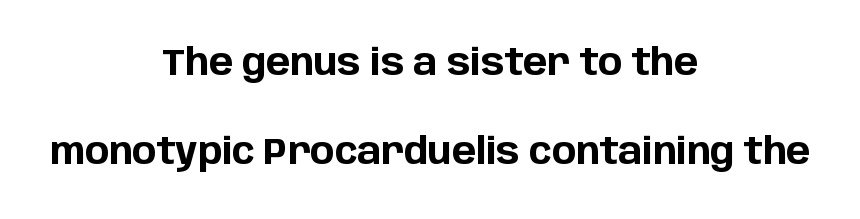
{"serif": "no", "italic": "no", "bold": "yes", "weight": "bold", "width": "normal", "stroke_contrast": "low", "x_height": "large", "monospaced": "no", "underline": "no", "align": "center", "line_spacing": "loose", "line_spacing_ratio": 2.47, "letter_spacing": "normal", "letter_spacing_em": 0.0, "glyph_px": 36}
